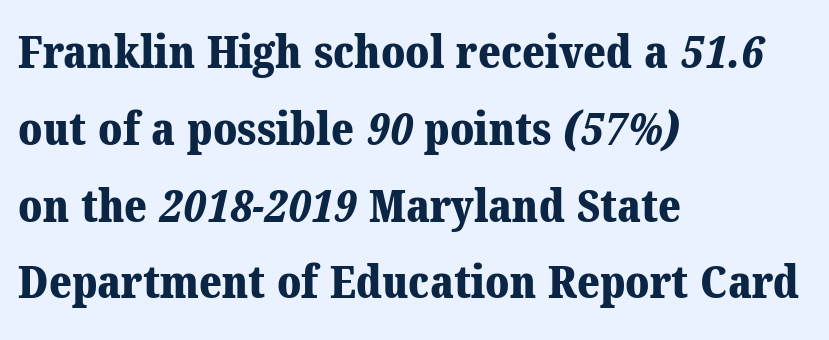
Short note: letters normally spaced. Is this a fixed-width face? No — the glyphs have proportional, varying widths. Students, this is bold: see how much ink each stroke carries. Letterform terminals end in serifs throughout the passage.
